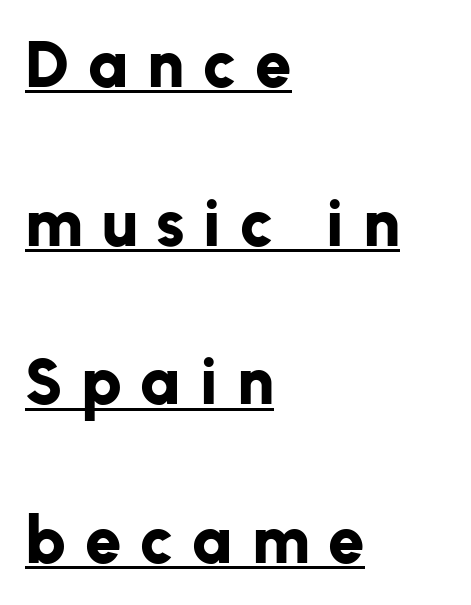
{"serif": "no", "italic": "no", "bold": "yes", "weight": "bold", "width": "normal", "stroke_contrast": "low", "x_height": "medium", "monospaced": "no", "underline": "yes", "align": "left", "line_spacing": "loose", "line_spacing_ratio": 2.44, "letter_spacing": "wide", "letter_spacing_em": 0.29, "glyph_px": 65}
